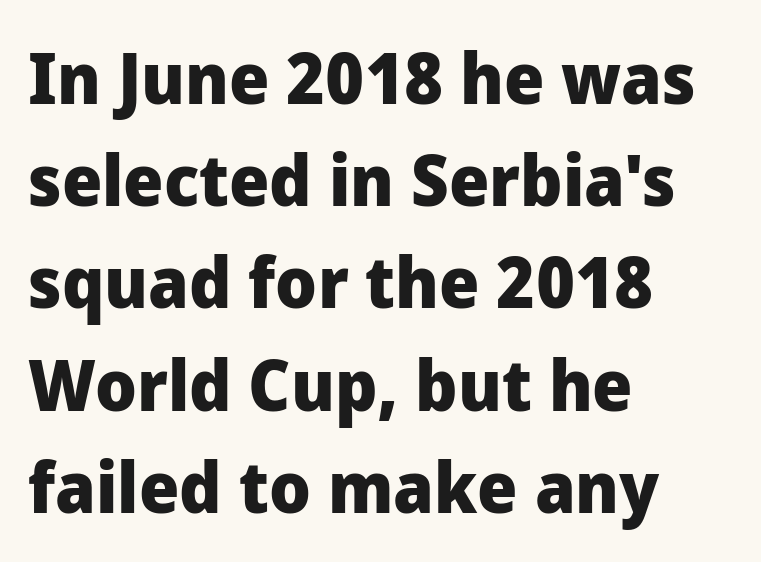
Notice how the stems are strictly vertical — no italics here. Characters follow at the spacing the type designer built in. The words here are not underlined. Does the copy run flush right? No — it runs flush left. Is this a sans? Yes — the strokes have no serifs. Heavy, bold letterforms.
